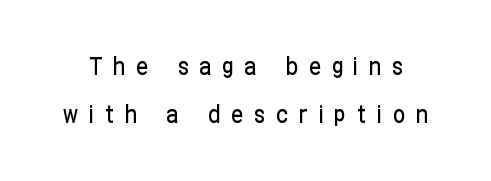
Q: Is the text italic (slanted)? A: No, it is upright.
Q: Is the text underlined? A: No.
Q: Is the spacing between letters normal or unusually wide? A: Unusually wide.
Q: Is the spacing between lines tight, normal or loose? A: Loose.
